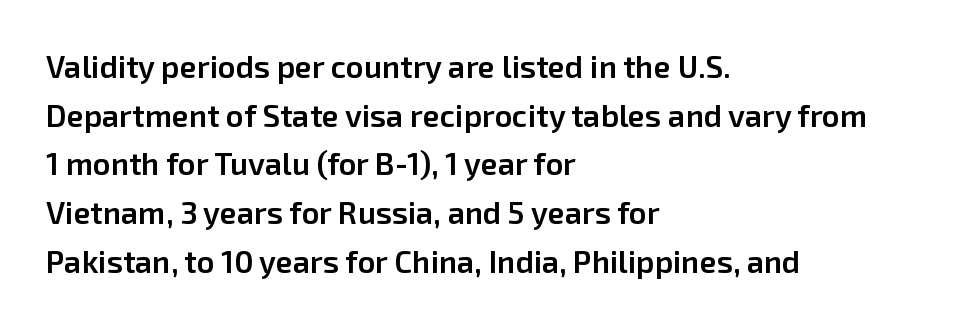
The image shows 31 px semibold sans-serif type, upright; set left-aligned, normal line spacing (1.57x), normal letter spacing, not underlined; low stroke contrast and a medium x-height.
